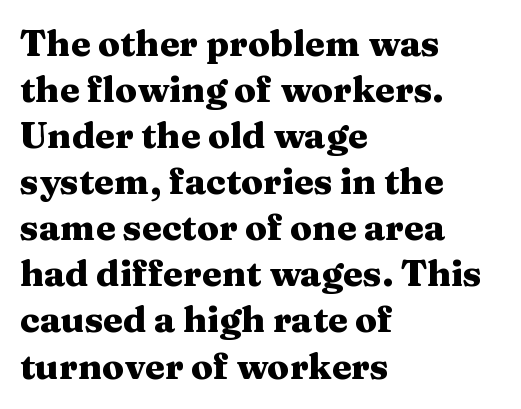
The image shows 36 px heavy, wide serif type, upright; set left-aligned, normal line spacing (1.28x), normal letter spacing, not underlined; medium stroke contrast and a medium x-height.
